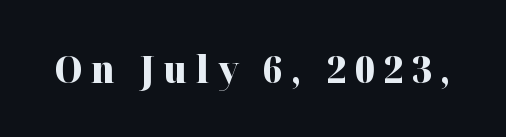
How are the letters spaced? Widely, with obvious added tracking. Letterform terminals end in serifs throughout the passage. I'd describe the lettering as bold — thick and assertive. Think of a printed novel: that variable character pitch is what you see here. Is there any slant? The stems are plumb.
